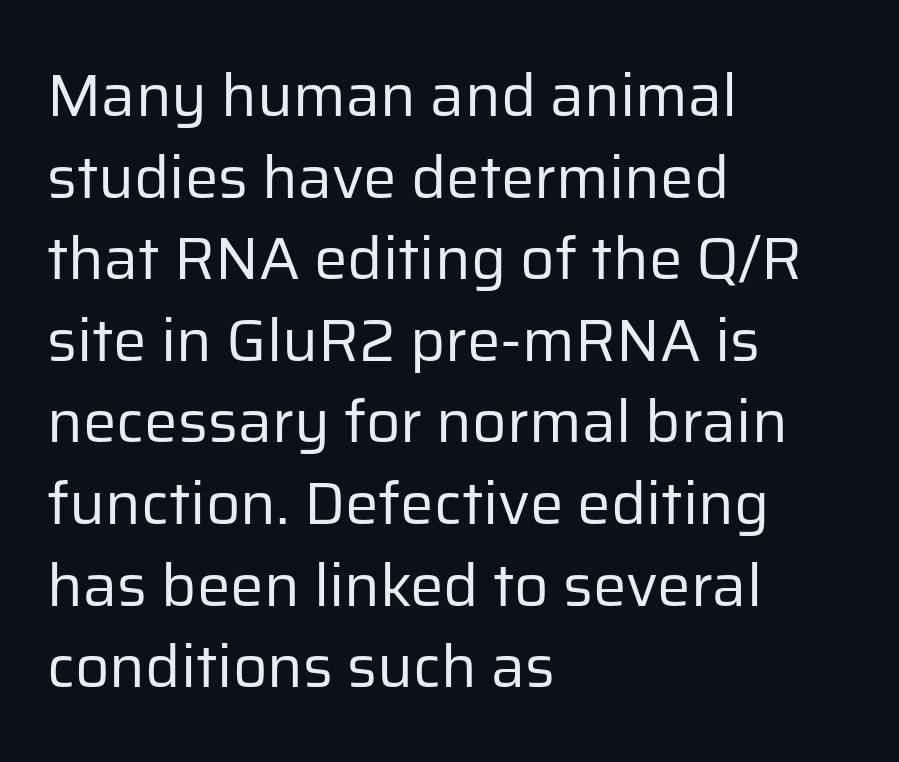
Q: Is the text bold? A: No.
Q: Is the text italic (slanted)? A: No, it is upright.
Q: Is the typeface a serif or a sans-serif typeface? A: Sans-serif.
Q: Is the text underlined? A: No.
Q: How is the paragraph aligned? A: Left-aligned.
Q: Is the spacing between letters normal or unusually wide? A: Normal.
Q: Is the spacing between lines tight, normal or loose? A: Normal.
Q: Width (condensed, normal, or wide)? A: Normal.
Q: Stroke contrast? A: Low.
Q: x-height? A: Medium.
Q: Monospaced? A: No.
